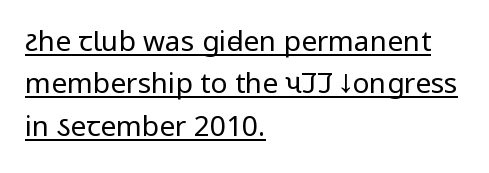
The image shows 28 px regular-weight, condensed sans-serif type, upright; set left-aligned, normal line spacing (1.51x), normal letter spacing, underlined; low stroke contrast and a large x-height.
